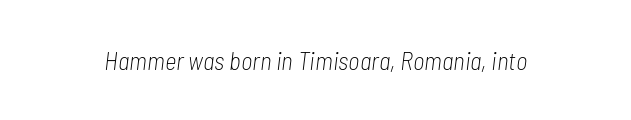
Spacing between characters is what you'd get straight out of the box. The weight would be labelled regular, book, light, or lighter still. The string is rendered with underlining switched off. Observe the lean: these are italic letterforms.
